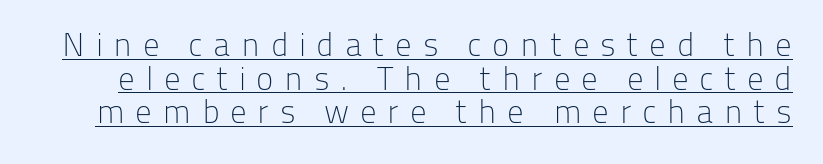
{"serif": "no", "italic": "no", "bold": "no", "weight": "light", "width": "normal", "stroke_contrast": "low", "x_height": "medium", "monospaced": "no", "underline": "yes", "line_spacing": "tight", "line_spacing_ratio": 1.02, "letter_spacing": "wide", "letter_spacing_em": 0.32, "glyph_px": 33}
